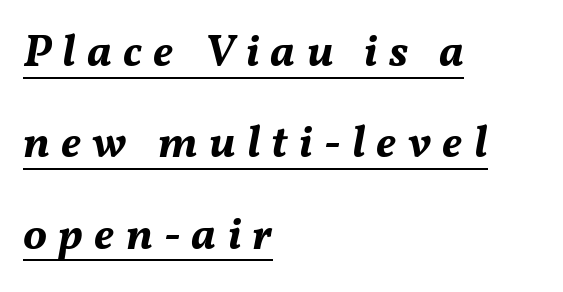
Q: Is the text bold? A: Yes.
Q: Is the text italic (slanted)? A: Yes, it leans right by about 11 degrees.
Q: Is the text underlined? A: Yes.
Q: How is the paragraph aligned? A: Left-aligned.
Q: Is the spacing between letters normal or unusually wide? A: Unusually wide.
Q: Is the spacing between lines tight, normal or loose? A: Loose.
Q: Width (condensed, normal, or wide)? A: Normal.
Q: Stroke contrast? A: Medium.
Q: x-height? A: Medium.
Q: Monospaced? A: No.
